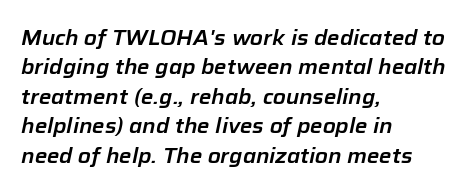
{"italic": "yes", "lean": "right", "slant_degrees": 12, "underline": "no", "align": "left", "line_spacing": "normal", "line_spacing_ratio": 1.4, "letter_spacing": "normal", "letter_spacing_em": 0.0, "glyph_px": 21}
